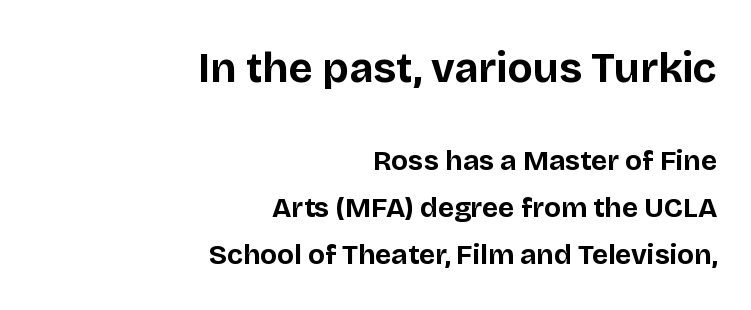
Posture: vertical. The passage shown stacks its lines at a standard gap. Which margin do the lines hug? The right one — the left edge is uneven. Rule under the text: the space is simply empty. Is the letter spacing exaggerated? No — it looks like the ordinary default.
